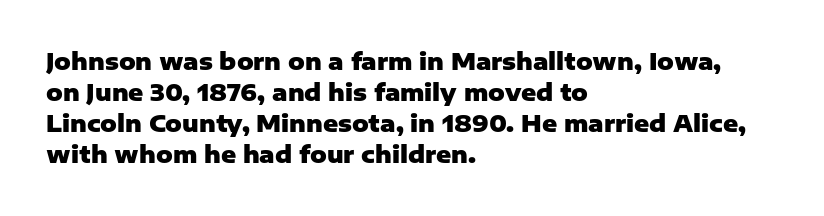
Q: Is the text bold? A: Yes.
Q: Is the text italic (slanted)? A: No, it is upright.
Q: Is the text underlined? A: No.
Q: How is the paragraph aligned? A: Left-aligned.
Q: Is the spacing between letters normal or unusually wide? A: Normal.
Q: Is the spacing between lines tight, normal or loose? A: Normal.
